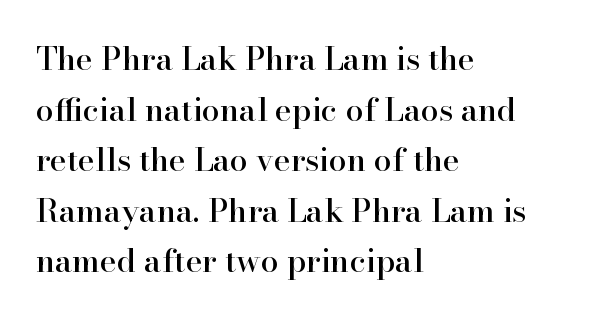
{"serif": "yes", "italic": "no", "width": "normal", "stroke_contrast": "high", "x_height": "small", "monospaced": "no", "underline": "no", "align": "left", "line_spacing": "normal", "line_spacing_ratio": 1.58, "letter_spacing": "normal", "letter_spacing_em": 0.0, "glyph_px": 32}
